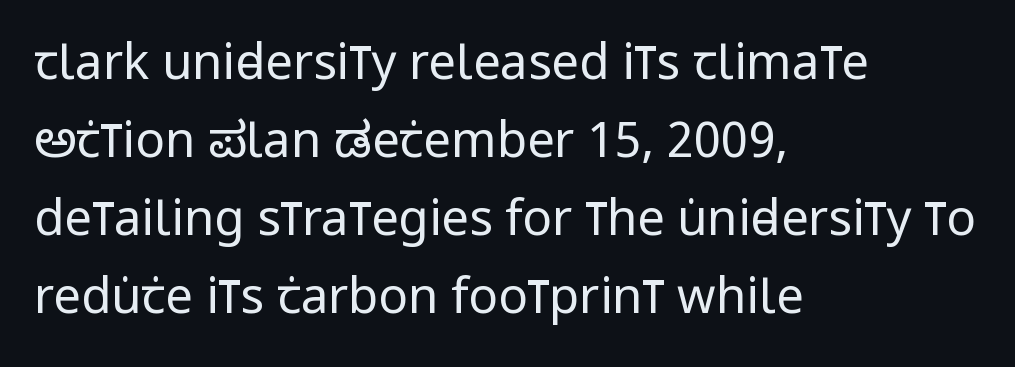
{"serif": "no", "italic": "no", "bold": "no", "weight": "regular", "width": "condensed", "stroke_contrast": "low", "x_height": "large", "monospaced": "no", "underline": "no", "align": "left", "line_spacing": "normal", "line_spacing_ratio": 1.59, "letter_spacing": "normal", "letter_spacing_em": 0.0, "glyph_px": 49}
